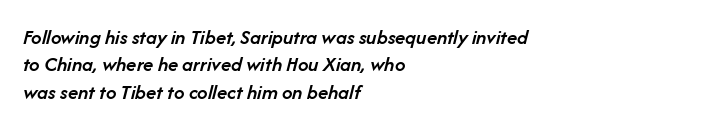
Q: Is the text bold? A: Semi-bold.
Q: Is the text italic (slanted)? A: Yes, it leans right by about 14 degrees.
Q: Is the text underlined? A: No.
Q: How is the paragraph aligned? A: Left-aligned.
Q: Is the spacing between letters normal or unusually wide? A: Normal.
Q: Is the spacing between lines tight, normal or loose? A: Normal.
